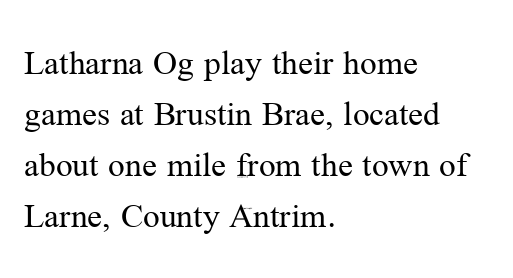
{"serif": "yes", "italic": "no", "bold": "no", "weight": "regular", "width": "normal", "stroke_contrast": "medium", "x_height": "medium", "monospaced": "no", "underline": "no", "align": "left", "line_spacing": "normal", "line_spacing_ratio": 1.38, "letter_spacing": "normal", "letter_spacing_em": 0.0, "glyph_px": 37}
